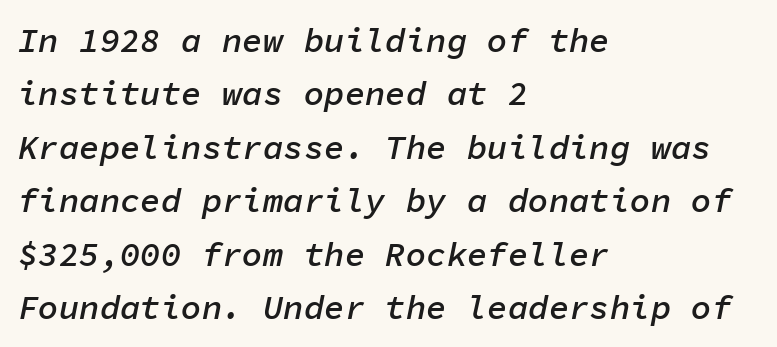
These lines stack with their left ends in a neat column. The glyphs have the mass of a demibold cut, below bold. The horizontal fit of the characters is conventional and even. The gap between lines stays unmarked. You can tell it's italic because the verticals aren't actually vertical.
